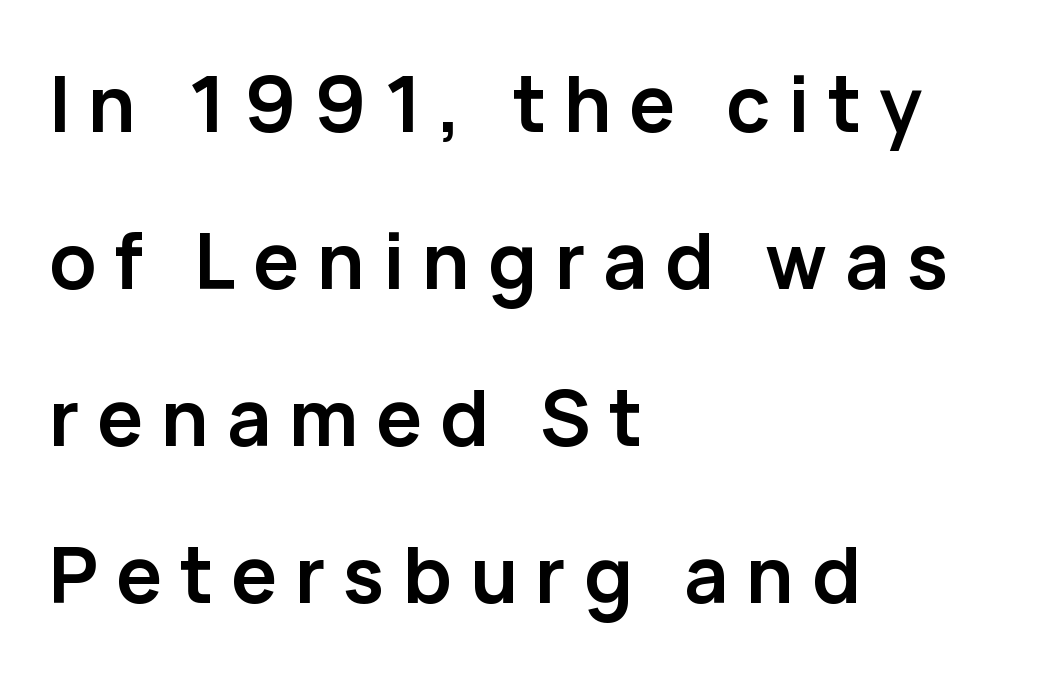
The image shows 77 px semibold sans-serif type, upright; set left-aligned, loose line spacing (2.04x), unusually wide letter spacing (+0.23 em), not underlined; low stroke contrast and a medium x-height.
